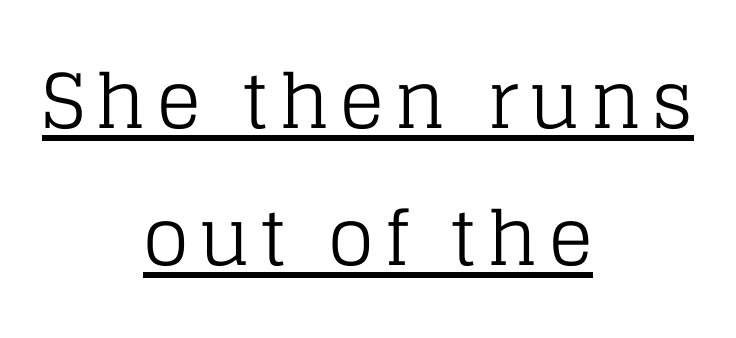
A continuous stroke trails under the words, as in a hyperlink. Posture: vertical. No chunkiness to these letters — they're not bold. Classification — serif. Is this a fixed-width face? No — the glyphs have proportional, varying widths. This sample is center-justified, so both line endings float freely.
